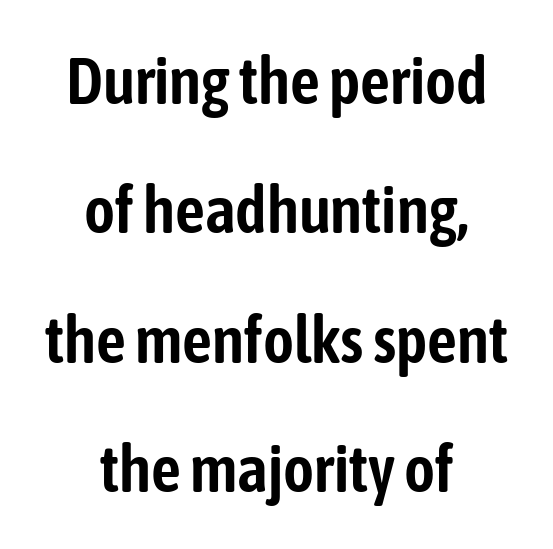
The image shows 66 px condensed sans-serif type, upright; set centered, loose line spacing (1.96x), normal letter spacing, not underlined; low stroke contrast and a medium x-height.
